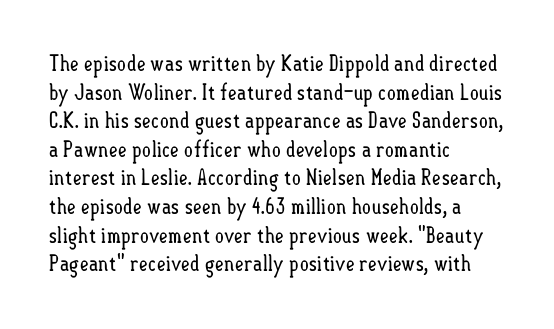
Check the space under the baseline: it is left empty. Characters follow at the spacing the type designer built in. These glyphs show unthickened strokes, regular width or finer. This is the regular roman posture of the typeface. A typesetter would call this leading conventional body-copy spacing. The compositor pushed each line to the left boundary.
